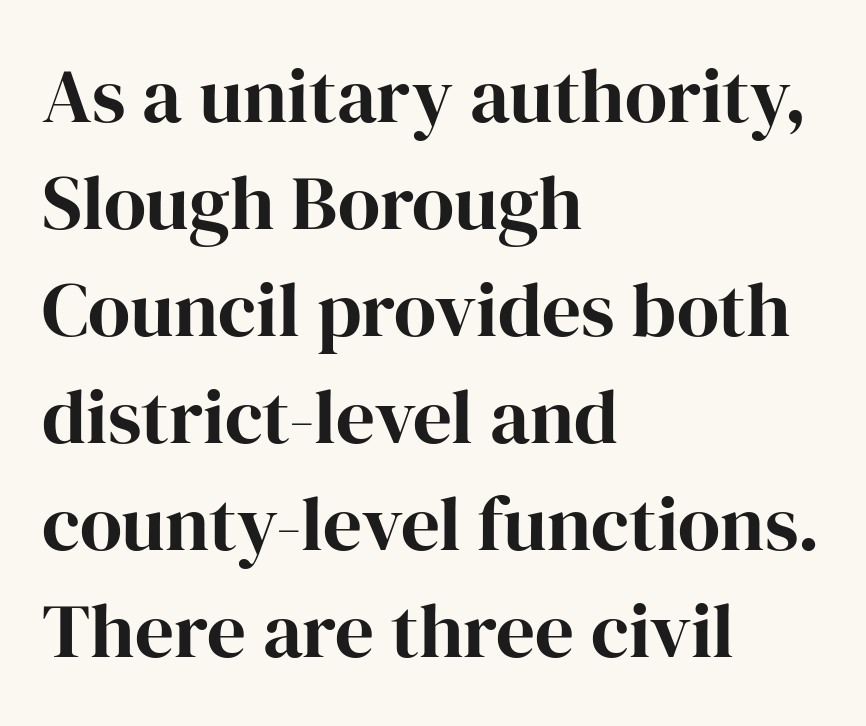
The image shows 77 px serif type, upright; set left-aligned, normal line spacing (1.39x), normal letter spacing, not underlined; high stroke contrast and a medium x-height.
